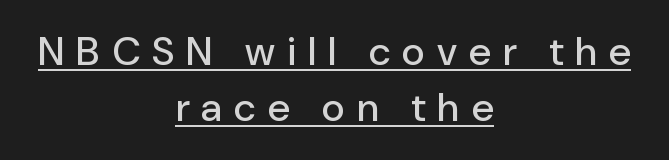
{"serif": "no", "italic": "no", "width": "normal", "stroke_contrast": "low", "x_height": "medium", "monospaced": "no", "underline": "yes", "align": "center", "line_spacing": "normal", "line_spacing_ratio": 1.41, "letter_spacing": "wide", "letter_spacing_em": 0.3, "glyph_px": 40}
